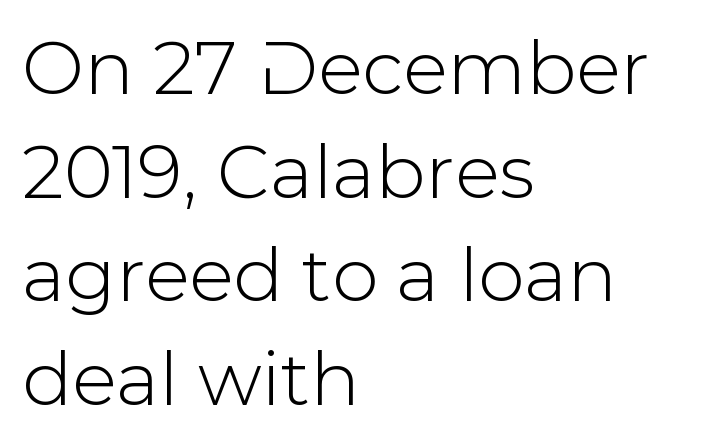
The image shows 74 px sans-serif type, upright; set left-aligned, normal line spacing (1.4x), normal letter spacing, not underlined; low stroke contrast and a medium x-height.
